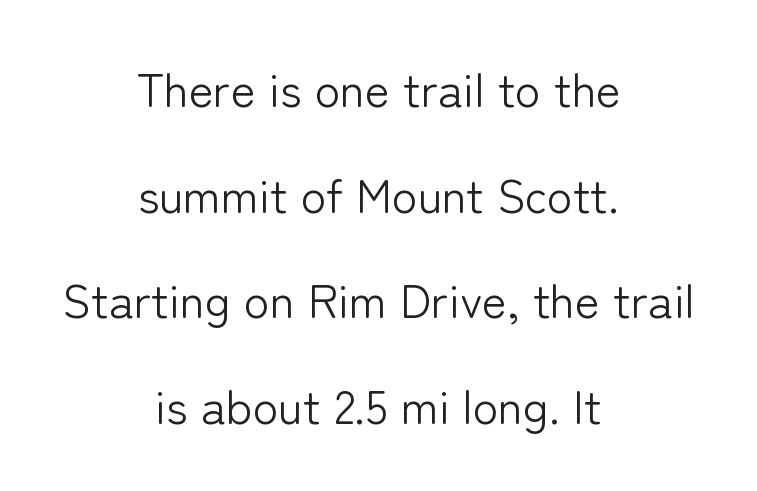
The image shows 47 px light sans-serif type, upright; set centered, loose line spacing (2.25x), normal letter spacing, not underlined; low stroke contrast and a medium x-height.
